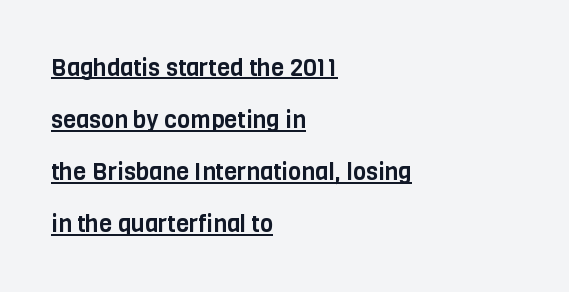
{"italic": "no", "underline": "yes", "align": "left", "line_spacing": "loose", "line_spacing_ratio": 2.17, "letter_spacing": "normal", "letter_spacing_em": 0.0, "glyph_px": 24}
